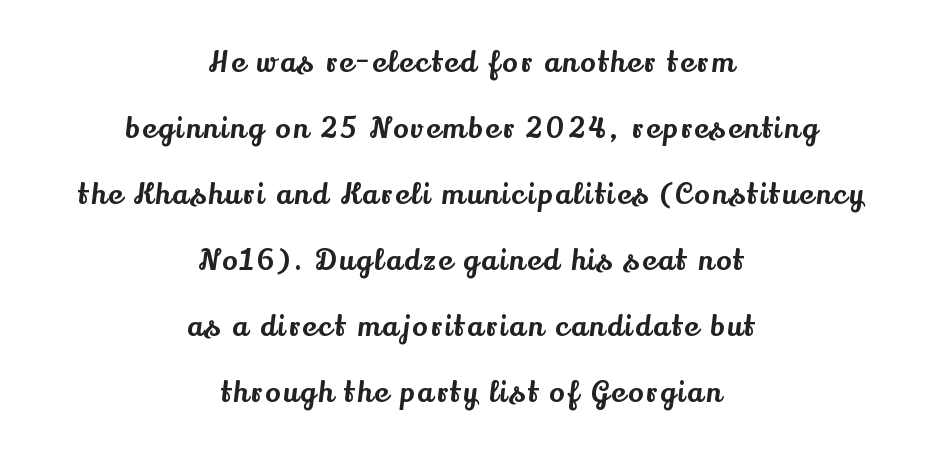
The image shows 28 px serif type; set centered, loose line spacing (2.36x), not underlined; medium stroke contrast and a small x-height.
